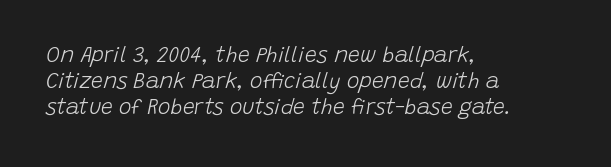
{"italic": "yes", "lean": "right", "slant_degrees": 15, "bold": "no", "underline": "no", "align": "left", "line_spacing_ratio": 1.24, "letter_spacing": "normal", "letter_spacing_em": 0.0, "glyph_px": 21}
